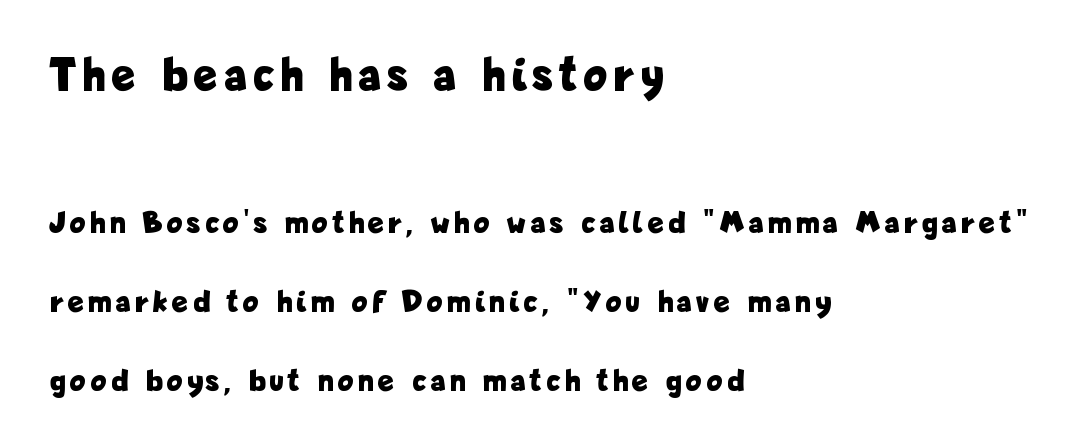
The image shows 48 px bold, condensed sans-serif type, upright; set left-aligned, loose line spacing (2.46x), not underlined; the first (top) block is 1.5x larger; low stroke contrast and a medium x-height.
